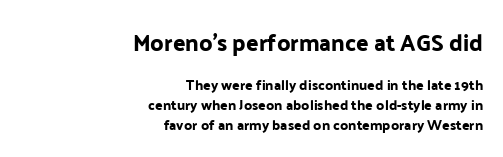
{"italic": "no", "underline": "no", "align": "right", "line_spacing": "normal", "line_spacing_ratio": 1.42, "letter_spacing": "normal", "letter_spacing_em": 0.0, "larger_block": "first", "size_ratio": 1.64, "glyph_px": 23}
